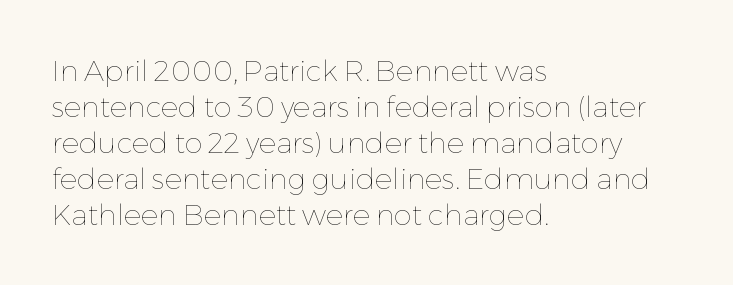
Q: Is the text bold? A: No.
Q: Is the text italic (slanted)? A: No, it is upright.
Q: Is the text underlined? A: No.
Q: How is the paragraph aligned? A: Left-aligned.
Q: Is the spacing between letters normal or unusually wide? A: Normal.
Q: Width (condensed, normal, or wide)? A: Normal.
Q: Stroke contrast? A: Low.
Q: x-height? A: Medium.
Q: Monospaced? A: No.
